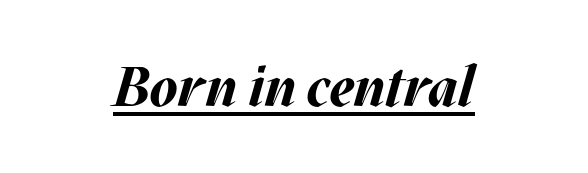
Looks like regular typesetting: each glyph gets only the width it needs. In terms of weight, the rendering is a true, heavy bold. The specimen includes a rule beneath the text block's lines. The typesetter chose a symmetrical, centered arrangement here. Inter-character spacing is left at the font's built-in metrics.
